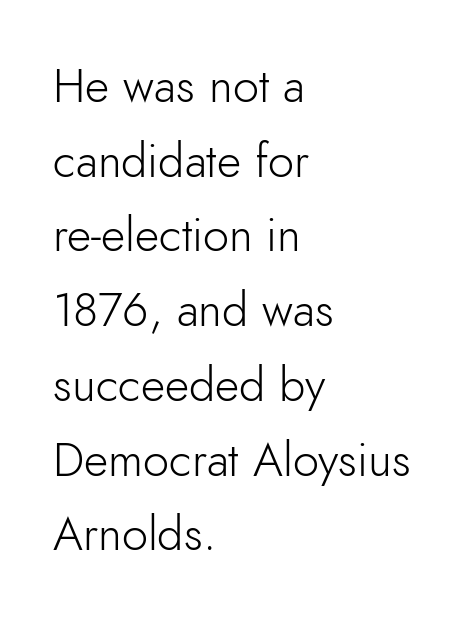
{"serif": "no", "italic": "no", "bold": "no", "weight": "light", "width": "normal", "stroke_contrast": "low", "x_height": "small", "monospaced": "no", "underline": "no", "align": "left", "line_spacing": "normal", "line_spacing_ratio": 1.59, "letter_spacing": "normal", "letter_spacing_em": 0.0, "glyph_px": 47}
